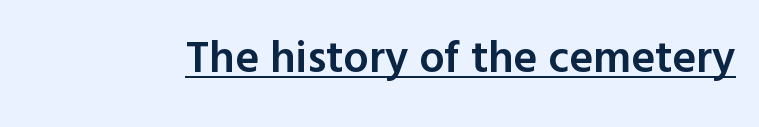
The image shows 45 px semibold sans-serif type, upright; set normal letter spacing, underlined; a medium x-height.
